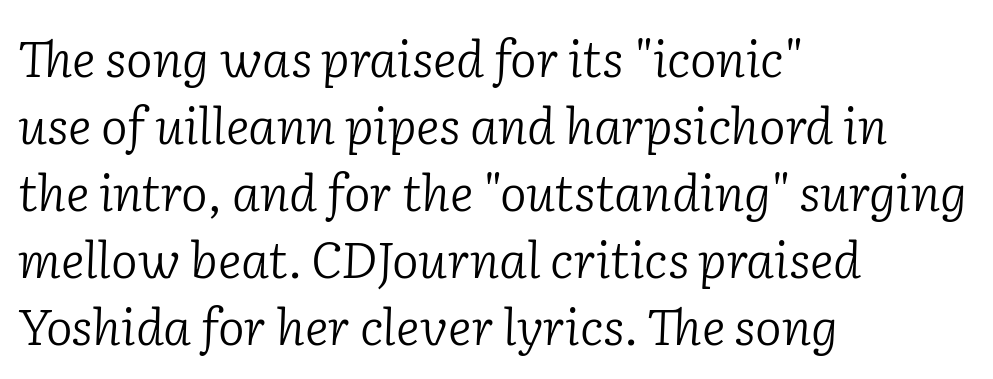
The image shows 50 px light serif type, italic (leaning right); set left-aligned, normal line spacing (1.34x), normal letter spacing, not underlined; low stroke contrast and a medium x-height.
